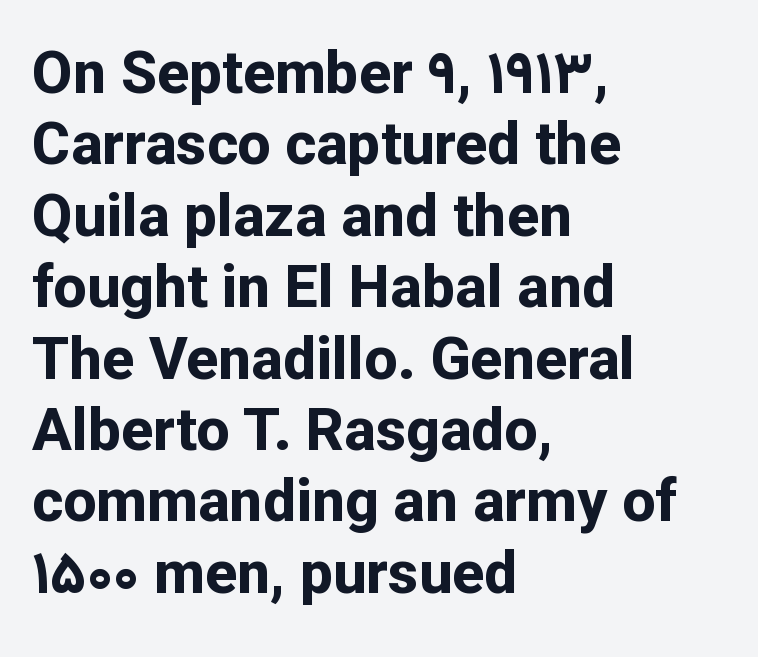
Varying glyph widths throughout — classic text-font behaviour. Beneath every word, the page is bare. This is the regular roman posture of the typeface. Is this a sans? Yes — the strokes have no serifs. Heft: maximum for text — a bold. Short and long lines alike share a common starting point at left.
